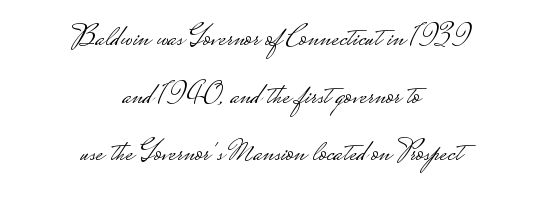
{"serif": "no", "bold": "no", "weight": "light", "width": "wide", "stroke_contrast": "low", "monospaced": "no", "underline": "no", "align": "center", "line_spacing_ratio": 1.86, "letter_spacing": "normal", "letter_spacing_em": 0.0, "glyph_px": 31}
